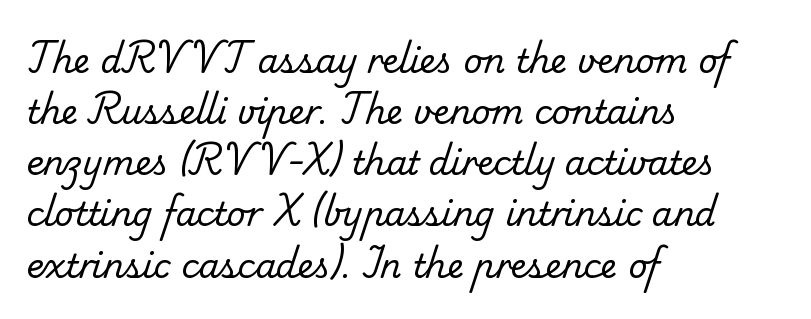
I'd call this a serif setting — the letters wear small feet. Weight: in the light-to-regular range. Horizontally, the lines are justified to the leading edge only. Descenders are the only things crossing below the line. Line spacing here is normal. The passage shown is typed in a proportional face where columns would drift.
